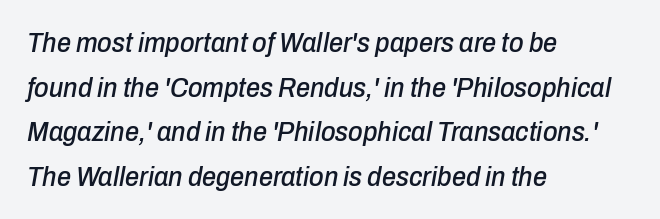
Short and long lines alike share a common starting point at left. Posture: slanted. Regular leading. Proportional: the letters do not fall into vertical columns.
